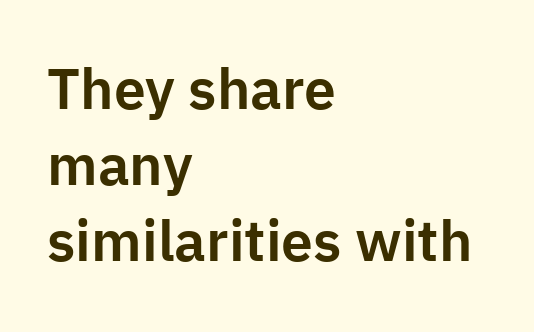
Tracking value appears to be zero — textbook default spacing. If you drew a line through each stem, it would be perfectly vertical. Glance below the letters and you will spot only blank space. A typesetter would call this leading conventional body-copy spacing. Leftover space on each line is placed entirely after the last word.
